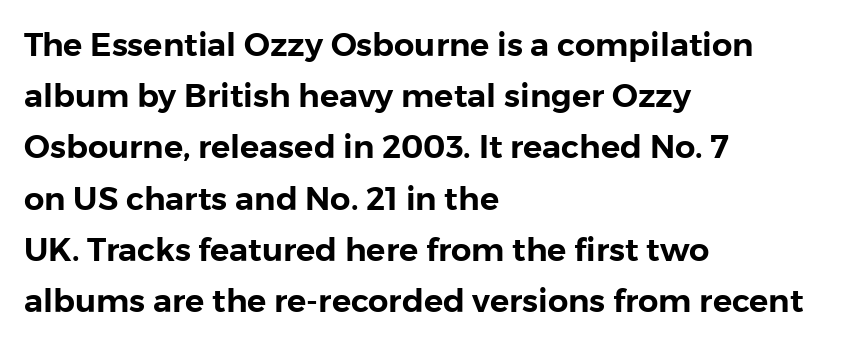
Q: Is the text italic (slanted)? A: No, it is upright.
Q: Is the typeface a serif or a sans-serif typeface? A: Sans-serif.
Q: Is the text underlined? A: No.
Q: How is the paragraph aligned? A: Left-aligned.
Q: Is the spacing between letters normal or unusually wide? A: Normal.
Q: Is the spacing between lines tight, normal or loose? A: Normal.
Q: Width (condensed, normal, or wide)? A: Normal.
Q: Stroke contrast? A: Low.
Q: x-height? A: Medium.
Q: Monospaced? A: No.
